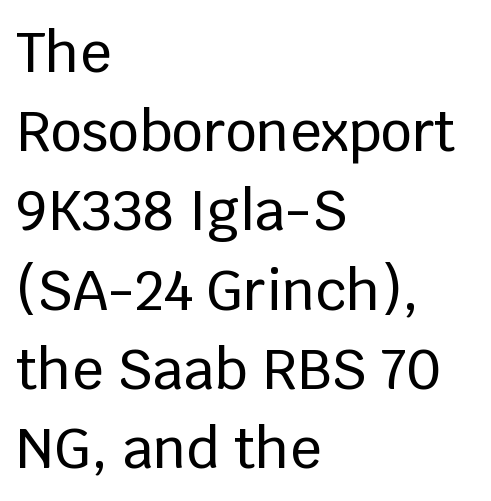
The image shows 55 px sans-serif type, upright; set left-aligned, normal line spacing (1.44x), normal letter spacing, not underlined; low stroke contrast and a large x-height.
